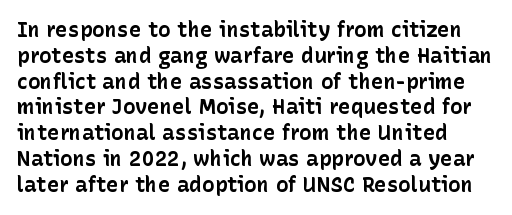
Q: Is the text bold? A: Yes.
Q: Is the text italic (slanted)? A: No, it is upright.
Q: Is the text underlined? A: No.
Q: Is the spacing between letters normal or unusually wide? A: Normal.
